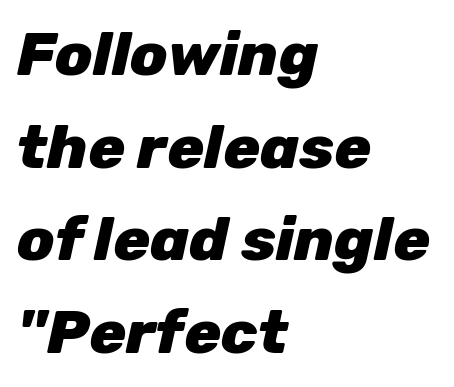
{"italic": "yes", "lean": "right", "slant_degrees": 12, "bold": "yes", "weight": "heavy", "width": "normal", "stroke_contrast": "low", "x_height": "medium", "monospaced": "no", "underline": "no", "align": "left", "line_spacing": "normal", "line_spacing_ratio": 1.52, "letter_spacing": "normal", "letter_spacing_em": 0.0, "glyph_px": 61}
